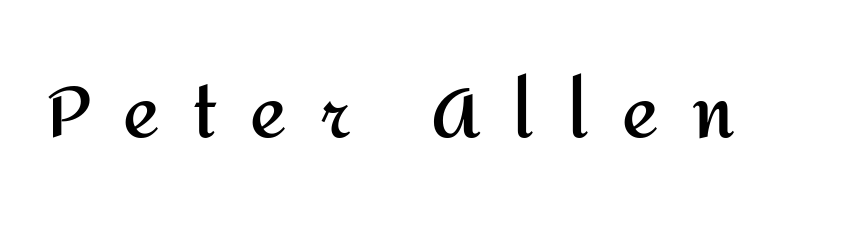
Think of a printed novel: that variable character pitch is what you see here. In terms of posture, this sample is upright. The strokes are fattened all the way to bold. Check the space under the baseline: it is left empty. Is the letter spacing exaggerated? Yes — the characters are pushed far apart.
